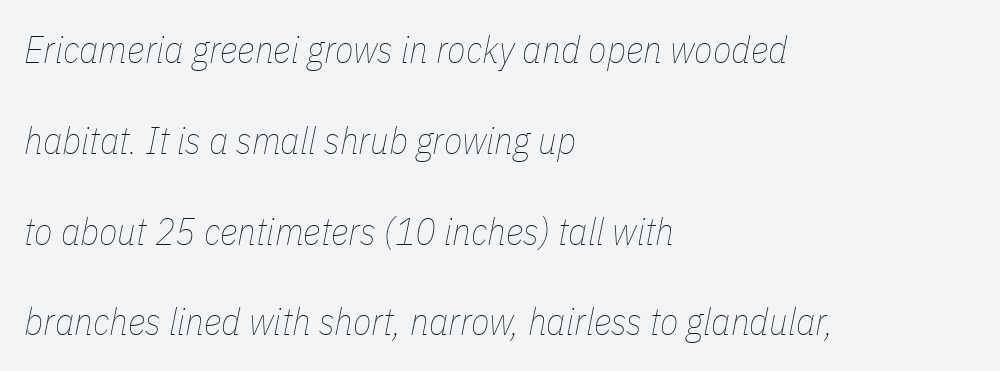
{"italic": "yes", "lean": "right", "slant_degrees": 11, "bold": "no", "weight": "thin", "width": "condensed", "stroke_contrast": "low", "x_height": "medium", "monospaced": "no", "underline": "no", "align": "left", "line_spacing": "loose", "line_spacing_ratio": 2.39, "letter_spacing": "normal", "letter_spacing_em": 0.0, "glyph_px": 38}
